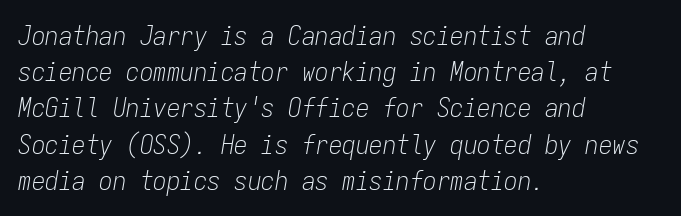
Each word holds together tightly as a unit, with standard inter-letter gaps. The rendering uses a moderate line-height, typical for paragraphs. If you drew a line through each stem, it would be angled. The strip under each line holds only bare page. These lines stack with their left ends in a neat column. These glyphs show unthickened strokes, regular width or finer.
